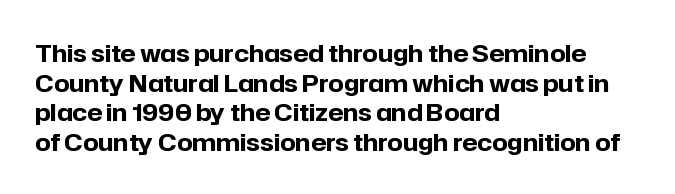
The image shows 24 px bold type, upright; set left-aligned, line spacing 1.23x, normal letter spacing, not underlined.
